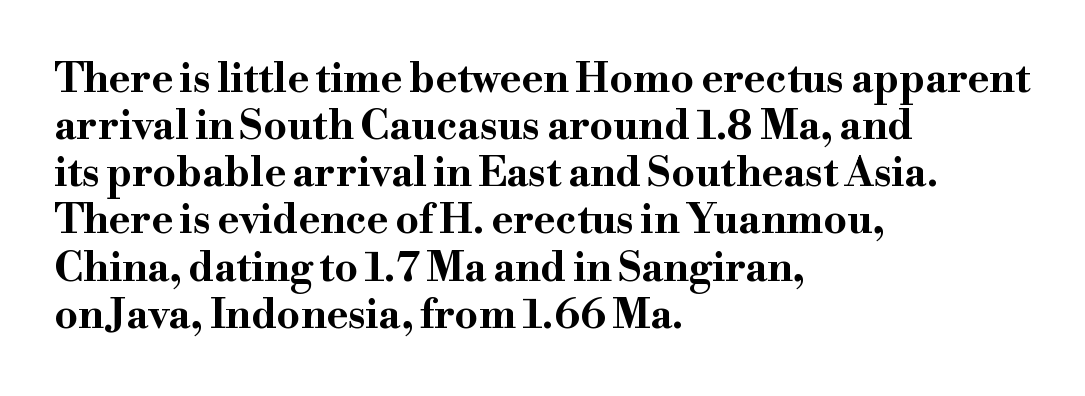
{"serif": "yes", "italic": "no", "bold": "yes", "weight": "bold", "width": "wide", "stroke_contrast": "high", "x_height": "small", "monospaced": "no", "underline": "no", "align": "left", "line_spacing": "tight", "line_spacing_ratio": 1.15, "letter_spacing": "normal", "letter_spacing_em": 0.0, "glyph_px": 41}
